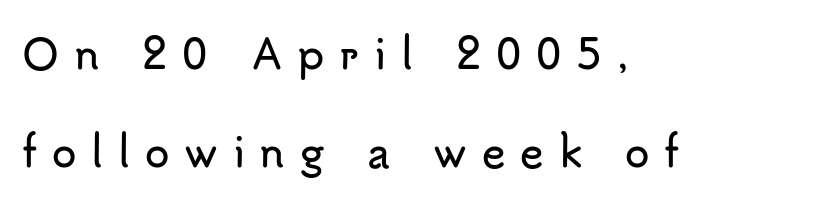
The image shows 40 px sans-serif type, upright; set left-aligned, loose line spacing (2.44x), unusually wide letter spacing (+0.37 em), not underlined; low stroke contrast and a small x-height.
